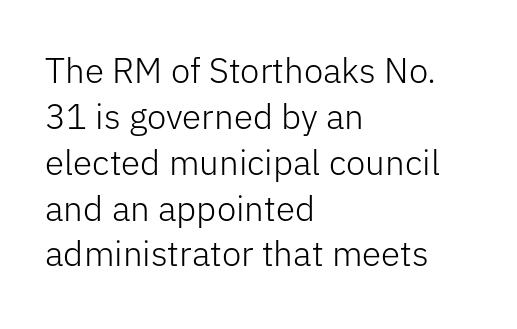
A roman cut, with each character standing at attention. The font family rendered here belongs to the sans-serif group. Here the designer chose a conventional face with non-uniform glyph widths. Honestly, there is no underline to notice here at all. Unbolded letterforms with no extra heft.
